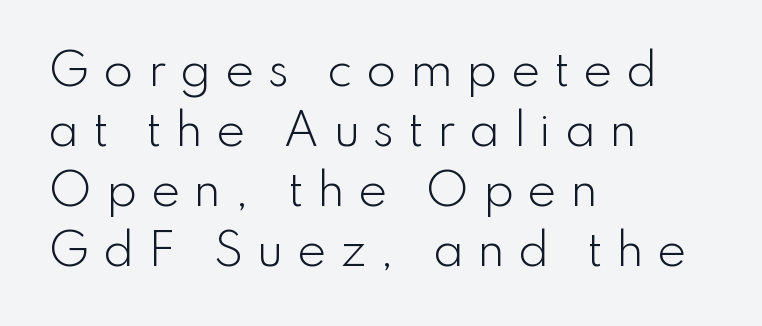
The image shows 44 px light sans-serif type, upright; set left-aligned, normal line spacing (1.36x), unusually wide letter spacing (+0.3 em), not underlined; low stroke contrast and a small x-height.
